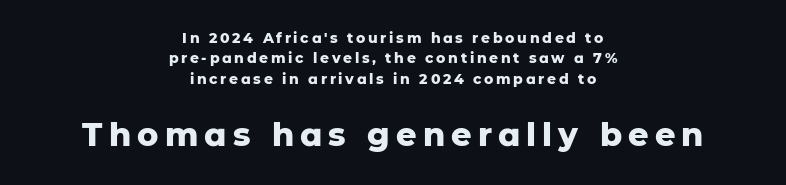
Q: Is the text bold? A: Yes.
Q: Is the text italic (slanted)? A: No, it is upright.
Q: Is the typeface a serif or a sans-serif typeface? A: Sans-serif.
Q: Is the text underlined? A: No.
Q: How is the paragraph aligned? A: Centered.
Q: Is the spacing between lines tight, normal or loose? A: Normal.
Q: Which block of text is set in a larger size, the first (top) or the second (bottom)? A: The second (bottom) one.
Q: Width (condensed, normal, or wide)? A: Normal.
Q: Stroke contrast? A: Low.
Q: x-height? A: Medium.
Q: Monospaced? A: No.
